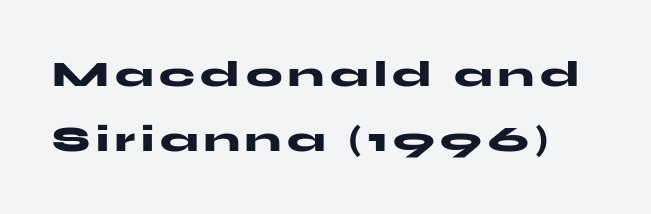
Q: Is the text bold? A: Yes.
Q: Is the text italic (slanted)? A: No, it is upright.
Q: Is the typeface a serif or a sans-serif typeface? A: Sans-serif.
Q: Is the text underlined? A: No.
Q: Width (condensed, normal, or wide)? A: Wide.
Q: Stroke contrast? A: Medium.
Q: x-height? A: Medium.
Q: Monospaced? A: No.
